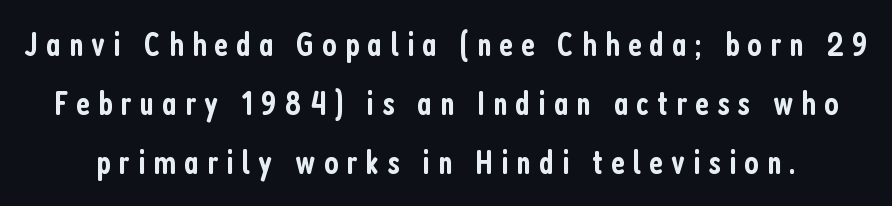
These lines have a slow, spaced-out rhythm from letter to letter. Grotesque or geometric, the face here clearly has no serifs. Think of a printed novel: that variable character pitch is what you see here. The string is rendered with underlining switched off. The passage shown is semibold, sitting just below true bold.
